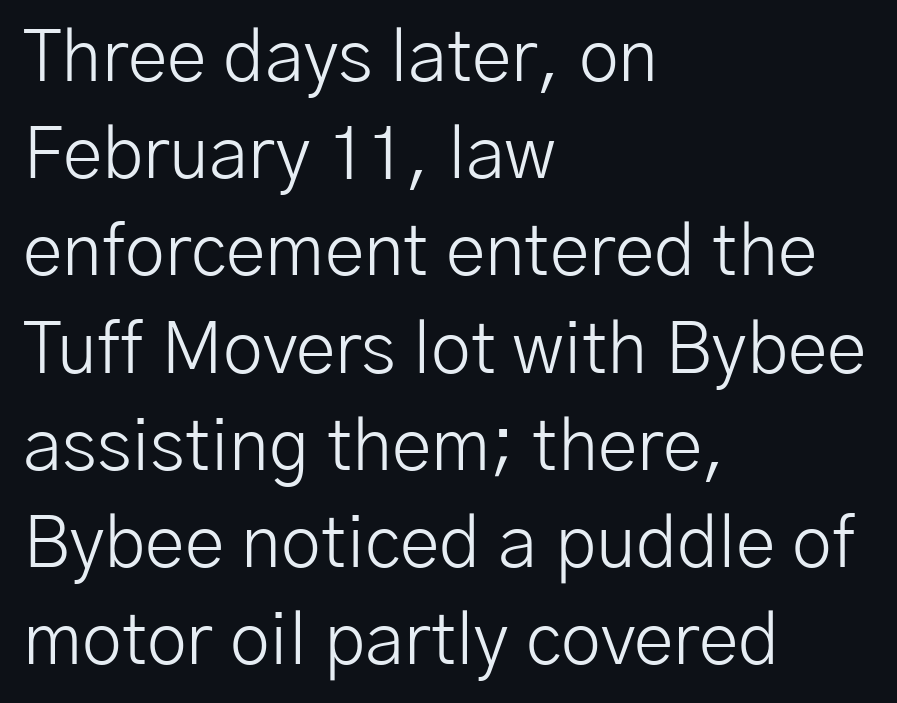
Q: Is the text bold? A: No.
Q: Is the text italic (slanted)? A: No, it is upright.
Q: Is the typeface a serif or a sans-serif typeface? A: Sans-serif.
Q: Is the text underlined? A: No.
Q: How is the paragraph aligned? A: Left-aligned.
Q: Is the spacing between letters normal or unusually wide? A: Normal.
Q: Is the spacing between lines tight, normal or loose? A: Normal.
Q: Width (condensed, normal, or wide)? A: Normal.
Q: Stroke contrast? A: Low.
Q: x-height? A: Medium.
Q: Monospaced? A: No.
